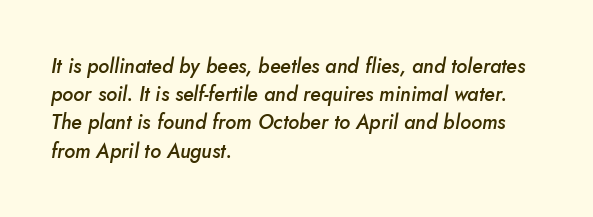
{"italic": "yes", "lean": "right", "slant_degrees": 5, "bold": "semi", "underline": "no", "align": "left", "line_spacing": "normal", "line_spacing_ratio": 1.41, "letter_spacing": "normal", "letter_spacing_em": 0.0, "glyph_px": 20}
